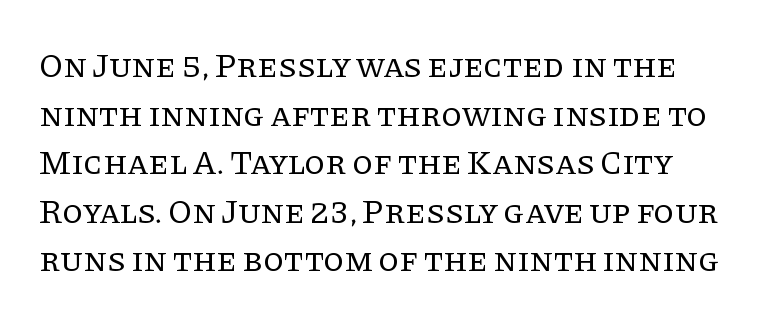
Q: Is the text bold? A: No.
Q: Is the text italic (slanted)? A: No, it is upright.
Q: Is the typeface a serif or a sans-serif typeface? A: Serif.
Q: Is the text underlined? A: No.
Q: Is the spacing between letters normal or unusually wide? A: Normal.
Q: Is the spacing between lines tight, normal or loose? A: Normal.
Q: Width (condensed, normal, or wide)? A: Normal.
Q: Stroke contrast? A: Low.
Q: x-height? A: Large.
Q: Monospaced? A: No.
